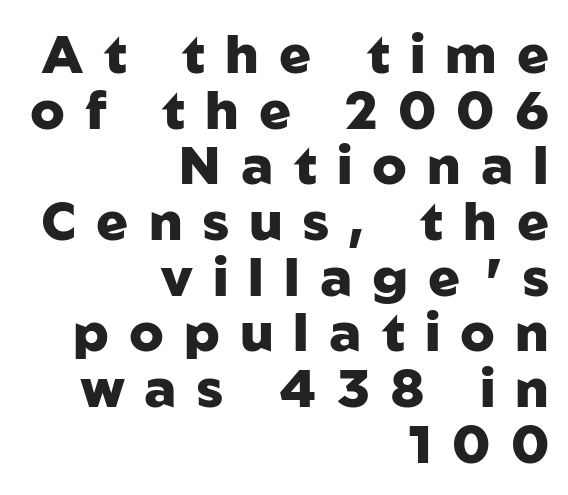
Q: Is the text bold? A: Yes.
Q: Is the text italic (slanted)? A: No, it is upright.
Q: Is the typeface a serif or a sans-serif typeface? A: Sans-serif.
Q: Is the text underlined? A: No.
Q: How is the paragraph aligned? A: Right-aligned.
Q: Is the spacing between letters normal or unusually wide? A: Unusually wide.
Q: Is the spacing between lines tight, normal or loose? A: Tight.
Q: Width (condensed, normal, or wide)? A: Normal.
Q: Stroke contrast? A: Low.
Q: x-height? A: Medium.
Q: Monospaced? A: No.
